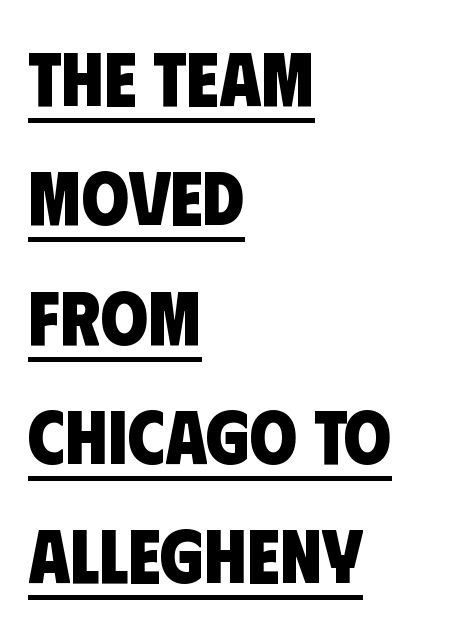
{"serif": "no", "bold": "yes", "weight": "heavy", "width": "condensed", "stroke_contrast": "low", "x_height": "large", "monospaced": "no", "underline": "yes", "align": "left", "line_spacing": "normal", "line_spacing_ratio": 1.57, "letter_spacing": "normal", "letter_spacing_em": 0.0, "glyph_px": 76}
